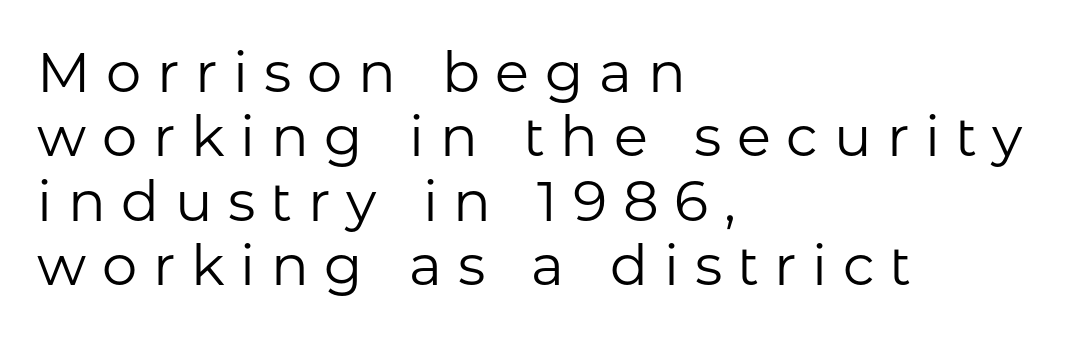
The image shows 56 px regular-weight sans-serif type, upright; set left-aligned, tight line spacing (1.15x), unusually wide letter spacing (+0.28 em), not underlined; low stroke contrast and a medium x-height.
